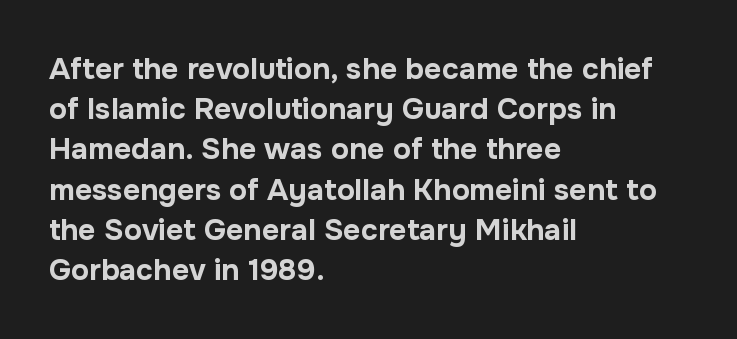
The typesetter chose a ragged-right arrangement here. You'd pick this weight for a headline — it's a proper bold. Decoration check: the copy has no underline. In terms of leading, this rendering sits right in the middle. The letters sit at their default tracking, neither squeezed nor spread. Proportional: the letters do not fall into vertical columns.
